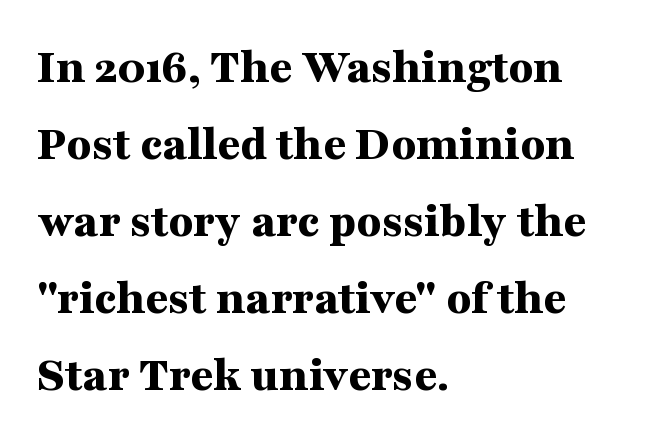
Q: Is the text bold? A: Yes.
Q: Is the text italic (slanted)? A: No, it is upright.
Q: Is the typeface a serif or a sans-serif typeface? A: Serif.
Q: Is the text underlined? A: No.
Q: How is the paragraph aligned? A: Left-aligned.
Q: Is the spacing between letters normal or unusually wide? A: Normal.
Q: Is the spacing between lines tight, normal or loose? A: Normal.
Q: Width (condensed, normal, or wide)? A: Wide.
Q: Stroke contrast? A: Medium.
Q: x-height? A: Medium.
Q: Monospaced? A: No.
